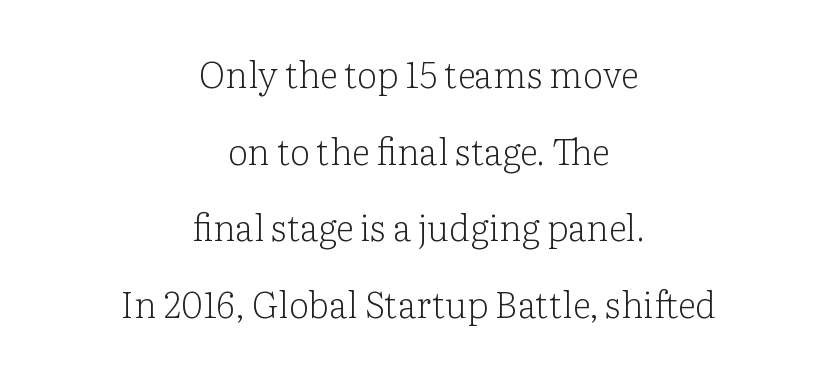
{"serif": "yes", "italic": "no", "bold": "no", "weight": "light", "width": "normal", "stroke_contrast": "low", "x_height": "medium", "monospaced": "no", "underline": "no", "align": "center", "line_spacing": "loose", "line_spacing_ratio": 2.13, "letter_spacing": "normal", "letter_spacing_em": 0.0, "glyph_px": 36}
